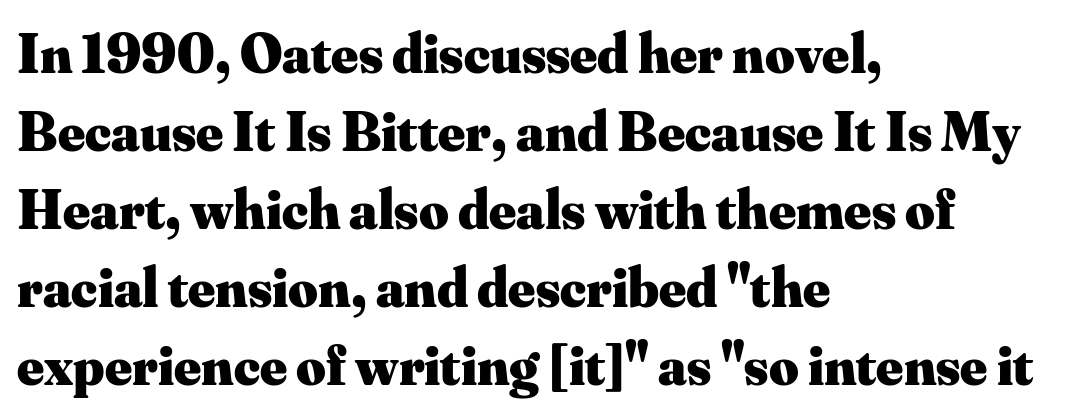
The image shows 57 px heavy serif type, upright; set left-aligned, normal line spacing (1.37x), normal letter spacing, not underlined; medium stroke contrast and a small x-height.
